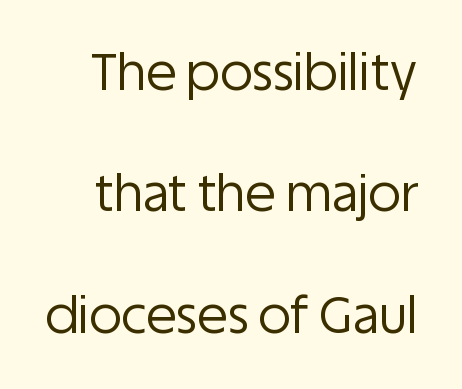
Q: Is the text bold? A: No.
Q: Is the text italic (slanted)? A: No, it is upright.
Q: Is the typeface a serif or a sans-serif typeface? A: Sans-serif.
Q: Is the text underlined? A: No.
Q: Is the spacing between letters normal or unusually wide? A: Normal.
Q: Is the spacing between lines tight, normal or loose? A: Loose.
Q: Width (condensed, normal, or wide)? A: Normal.
Q: Stroke contrast? A: Low.
Q: x-height? A: Large.
Q: Monospaced? A: No.
